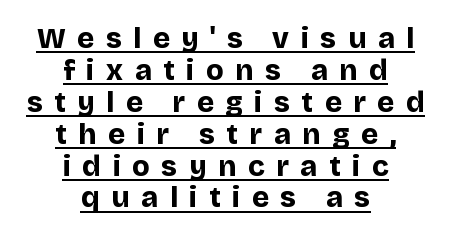
The letters advance in unequal steps, a hallmark of proportional type. A typesetter would mark this as roman, not italic. Here the glyphs are tracked loosely, breaking word shapes into spaced letters. The space between consecutive lines is stingy. The lines in this sample share a center point and differ in where they start and stop.
